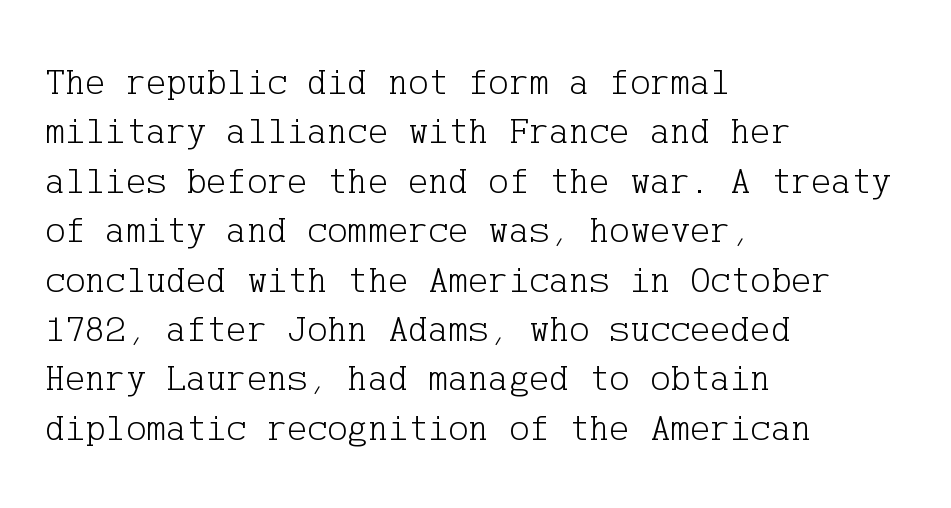
The image shows 38 px light serif type, upright; set left-aligned, normal line spacing (1.3x), normal letter spacing, not underlined; low stroke contrast and a medium x-height.
